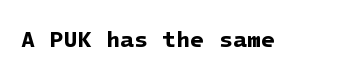
Q: Is the text bold? A: Yes.
Q: Is the text underlined? A: No.
Q: Is the spacing between letters normal or unusually wide? A: Normal.
